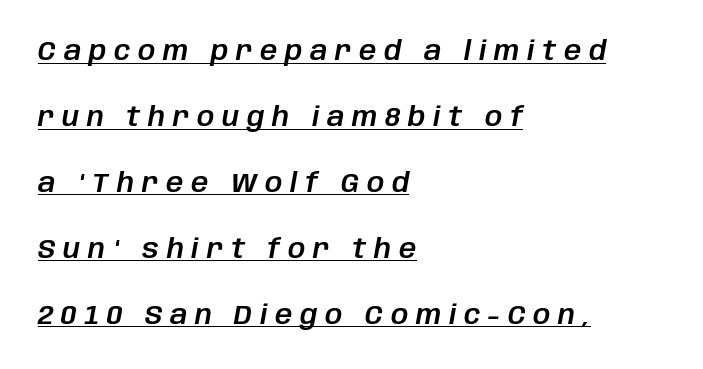
This sample carries an underscore along the baseline area. The block of text is sparse from top to bottom, with ample space between rows. The letters are slanted; this is an italic face. Tracking here is generous; glyphs stand well apart from one another. Horizontal alignment here is leftward, the default for most running prose.
